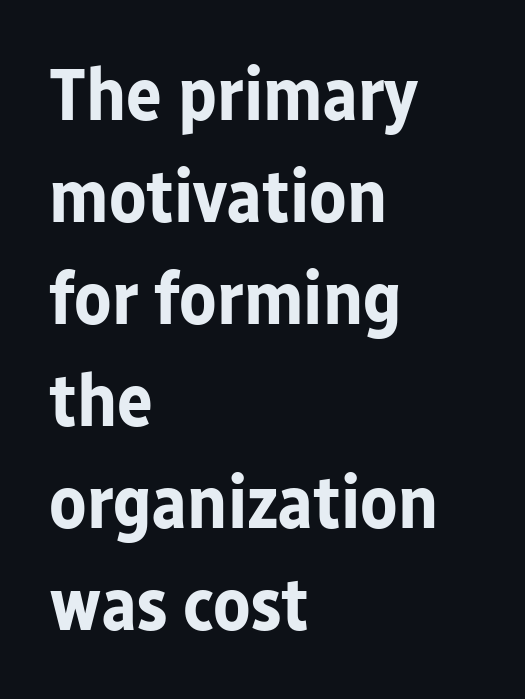
{"serif": "no", "italic": "no", "bold": "yes", "weight": "bold", "width": "normal", "stroke_contrast": "low", "x_height": "medium", "monospaced": "no", "underline": "no", "align": "left", "line_spacing": "normal", "line_spacing_ratio": 1.36, "letter_spacing": "normal", "letter_spacing_em": 0.0, "glyph_px": 75}
